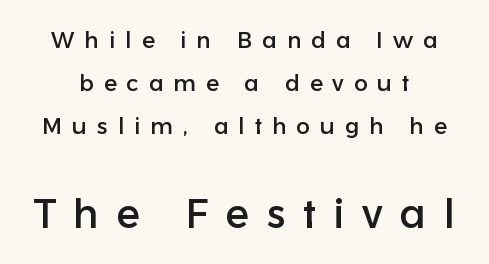
The image shows 41 px sans-serif type, upright; set line spacing 1.88x, unusually wide letter spacing (+0.43 em), not underlined; the second (bottom) block is 1.78x larger; low stroke contrast and a medium x-height.
